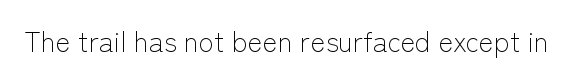
{"serif": "no", "italic": "no", "bold": "no", "weight": "light", "width": "normal", "stroke_contrast": "low", "x_height": "medium", "monospaced": "no", "underline": "no", "letter_spacing": "normal", "letter_spacing_em": 0.0, "glyph_px": 28}
